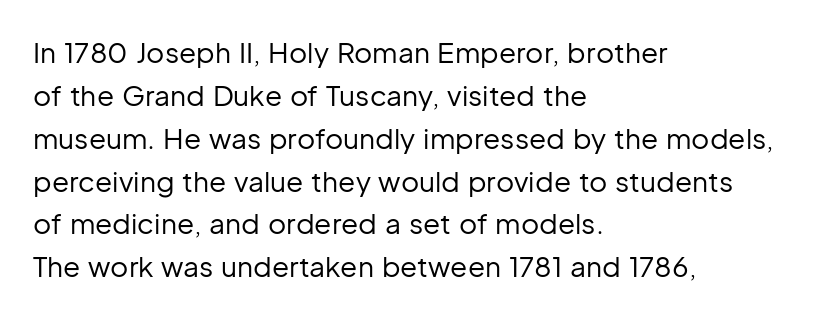
Q: Is the text bold? A: No.
Q: Is the text italic (slanted)? A: No, it is upright.
Q: Is the typeface a serif or a sans-serif typeface? A: Sans-serif.
Q: Is the text underlined? A: No.
Q: How is the paragraph aligned? A: Left-aligned.
Q: Is the spacing between letters normal or unusually wide? A: Normal.
Q: Is the spacing between lines tight, normal or loose? A: Normal.
Q: Width (condensed, normal, or wide)? A: Normal.
Q: Stroke contrast? A: Low.
Q: x-height? A: Medium.
Q: Monospaced? A: No.
